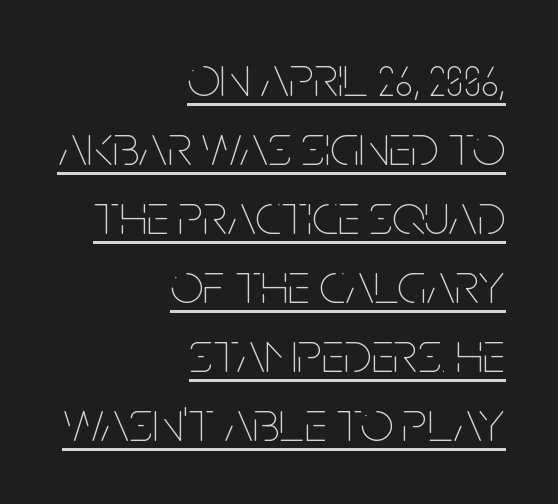
Visually the block forms a straight wall on the right and a jagged coastline on the left. The face used here is proportionally spaced, like ordinary book or web type. Posture: upright roman. These characters rest on top of a visible drawn line. Here the glyphs are tracked normally, forming tight word shapes. Stroke thickness stays within the range of a standard reading face or lighter.
